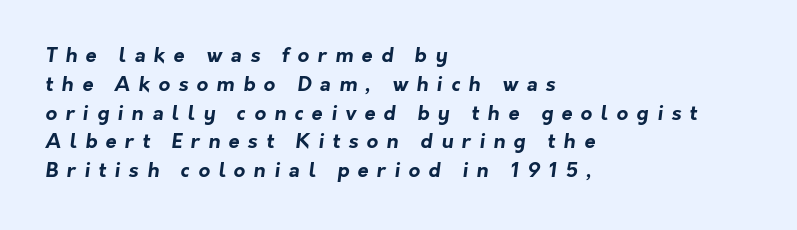
{"bold": "yes", "underline": "no", "align": "left", "line_spacing": "normal", "line_spacing_ratio": 1.44, "letter_spacing": "wide", "letter_spacing_em": 0.42, "glyph_px": 20}
